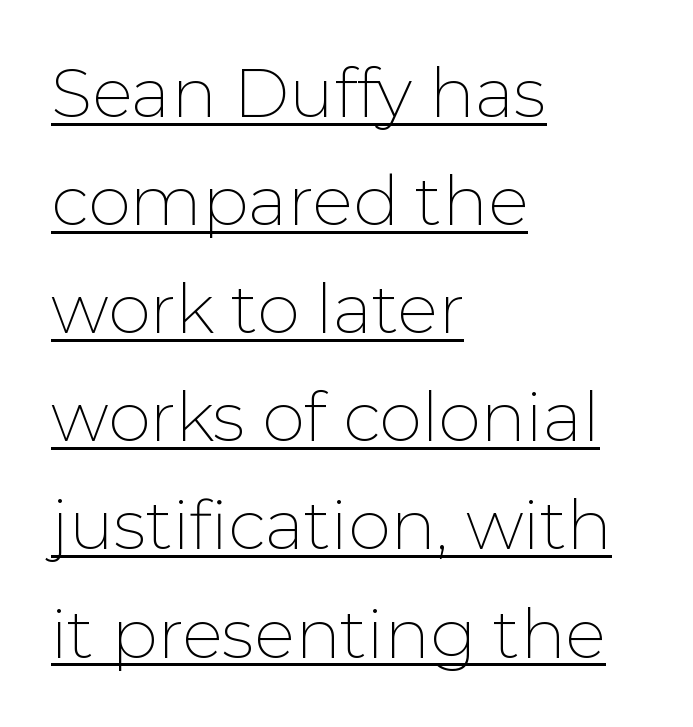
Posture: vertical. The passage shown is typed in a proportional face where columns would drift. Glyph-to-glyph distance matches everyday printed text. The lines in this sample share a left origin and differ only in where they stop.
